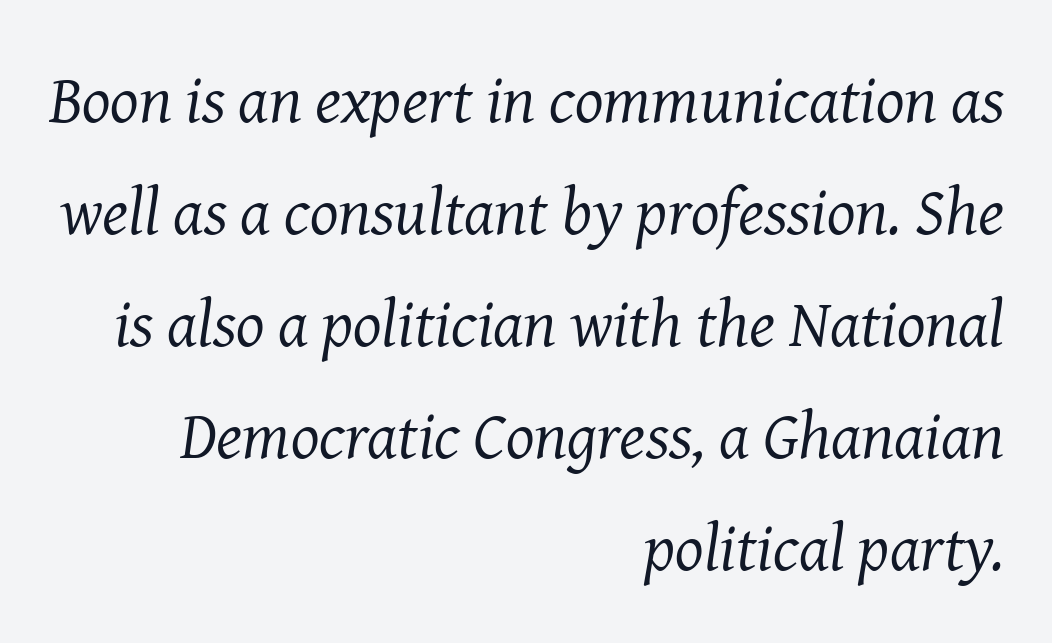
{"serif": "yes", "italic": "yes", "lean": "right", "slant_degrees": 8, "bold": "no", "weight": "regular", "width": "normal", "stroke_contrast": "medium", "x_height": "medium", "monospaced": "no", "underline": "no", "align": "right", "line_spacing": "normal", "line_spacing_ratio": 1.67, "letter_spacing": "normal", "letter_spacing_em": 0.0, "glyph_px": 67}
